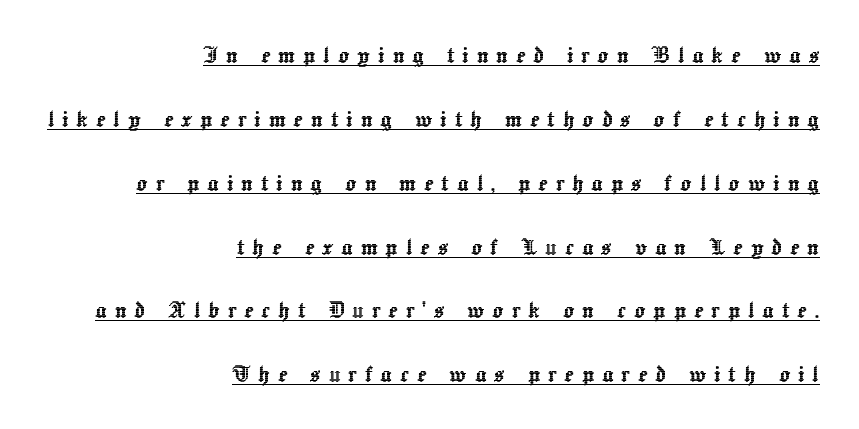
{"italic": "no", "width": "normal", "x_height": "medium", "monospaced": "no", "underline": "yes", "align": "right", "line_spacing": "loose", "line_spacing_ratio": 2.28, "letter_spacing": "wide", "letter_spacing_em": 0.28, "glyph_px": 28}
